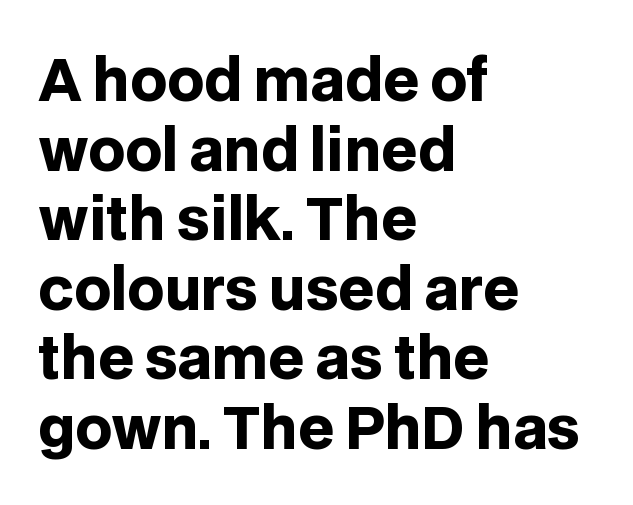
{"serif": "no", "italic": "no", "bold": "yes", "weight": "heavy", "width": "normal", "stroke_contrast": "low", "x_height": "large", "monospaced": "no", "underline": "no", "align": "left", "line_spacing_ratio": 1.22, "letter_spacing": "normal", "letter_spacing_em": 0.0, "glyph_px": 57}
